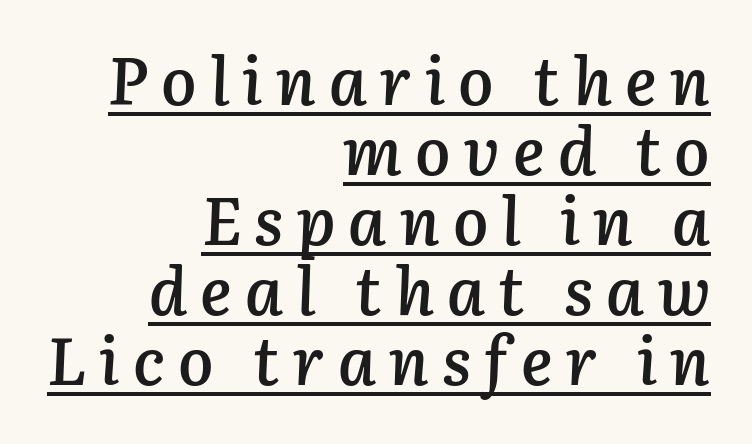
Inter-character spacing is expanded well beyond the font's built-in metrics. Firm but not heavy-handed strokes: this text is semibold. Cramped leading. You can see a thin bar hugging the bottom of the glyphs. This sample has the flowing, uneven cadence of proportional lettering.
